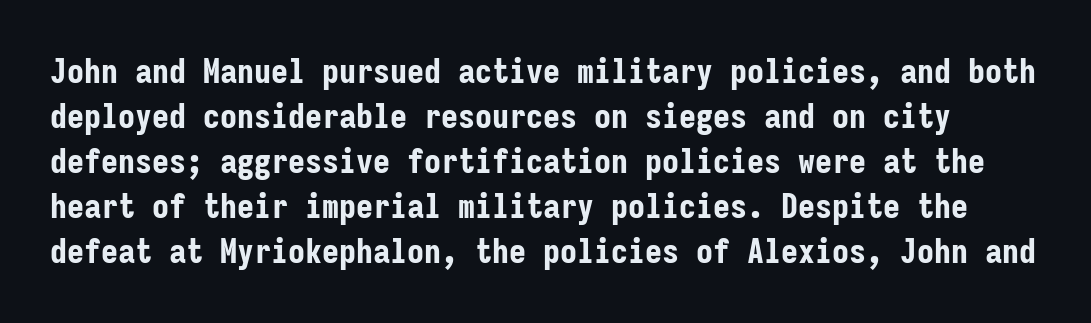
Honestly, the letter spacing is just normal — you wouldn't notice it. Typographic density is high because the face is bold. No italicization has been applied; the sample stays upright. This is sans-serif lettering, the kind often seen on screens and signage. The line-height multiplier appears to be the usual default. Note the uniform advance width — an 'i' takes as much space as an 'm'.
